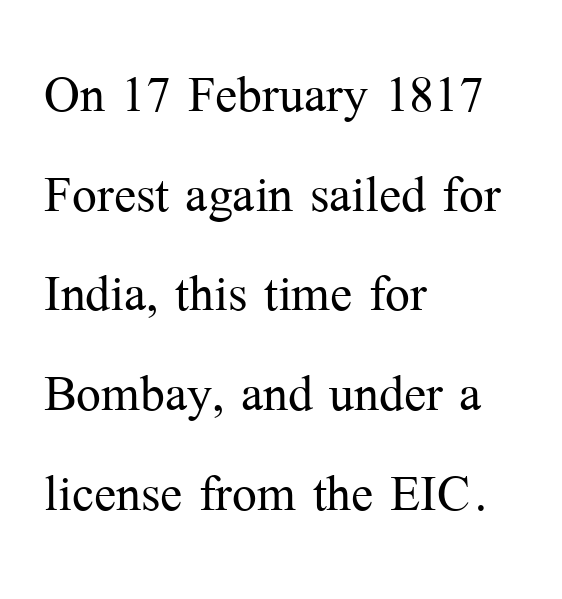
Is the stroke heavy? The answer is a plain regular-or-lighter. You can tell from the footed stems that serif type was used. A typesetter would call this leading conventional body-copy spacing. Letter spacing: default. The glyphs are unaccompanied by any horizontal stroke below them. If you drew a line through each stem, it would be perfectly vertical.
